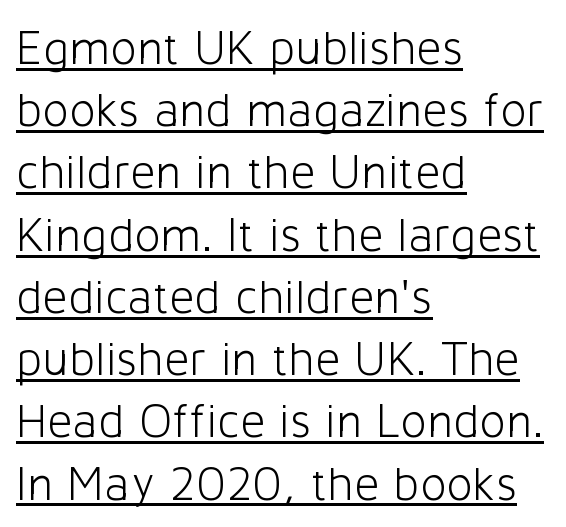
The image shows 49 px light sans-serif type, upright; set left-aligned, normal line spacing (1.27x), normal letter spacing, underlined; low stroke contrast and a medium x-height.
